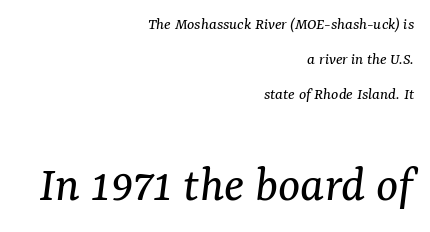
{"serif": "yes", "italic": "yes", "lean": "right", "slant_degrees": 7, "bold": "no", "weight": "regular", "width": "normal", "stroke_contrast": "medium", "x_height": "medium", "monospaced": "no", "underline": "no", "align": "right", "line_spacing": "loose", "line_spacing_ratio": 2.05, "letter_spacing": "normal", "letter_spacing_em": 0.0, "larger_block": "second", "size_ratio": 3.06, "glyph_px": 52}
